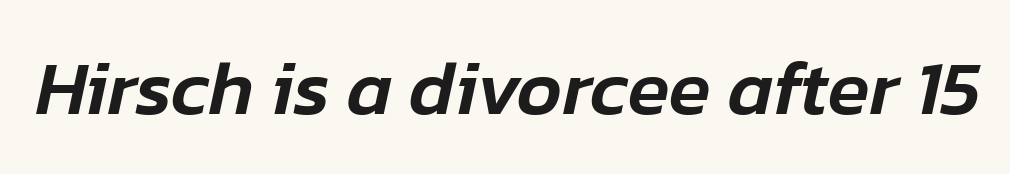
The image shows 77 px text type, italic (leaning right); set normal letter spacing, not underlined; low stroke contrast and a medium x-height.
